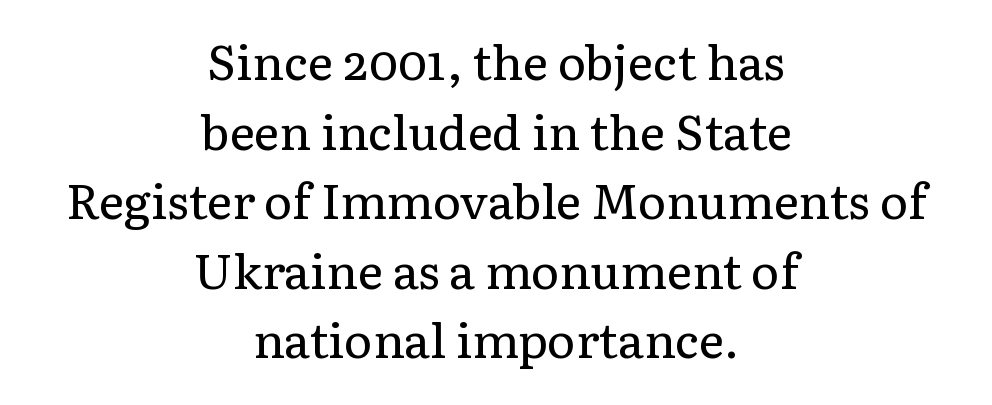
Q: Is the text bold? A: No.
Q: Is the text italic (slanted)? A: No, it is upright.
Q: Is the typeface a serif or a sans-serif typeface? A: Serif.
Q: Is the text underlined? A: No.
Q: How is the paragraph aligned? A: Centered.
Q: Is the spacing between letters normal or unusually wide? A: Normal.
Q: Is the spacing between lines tight, normal or loose? A: Normal.
Q: Width (condensed, normal, or wide)? A: Normal.
Q: Stroke contrast? A: Low.
Q: x-height? A: Medium.
Q: Monospaced? A: No.
